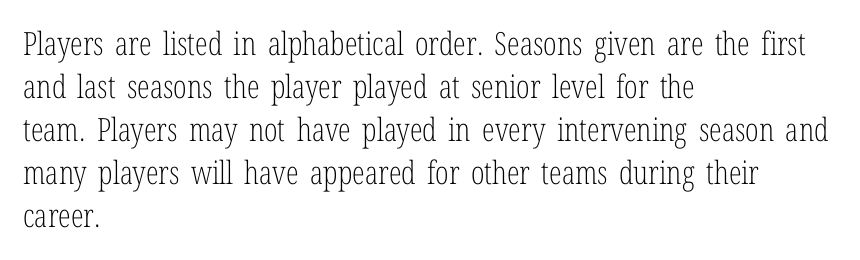
This sample uses plain, unmodified letter spacing. The letters look calm and open, with moderate or lighter stems. A serif font was chosen for this passage. Is this a fixed-width face? No — the glyphs have proportional, varying widths. Notice how the passage keeps a crisp vertical edge on the left only.
